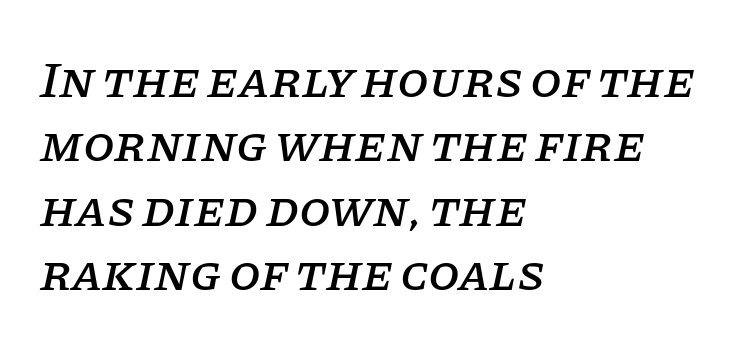
The image shows 51 px serif type, italic (leaning right); set left-aligned, normal line spacing (1.26x), normal letter spacing, not underlined; low stroke contrast and a large x-height.
